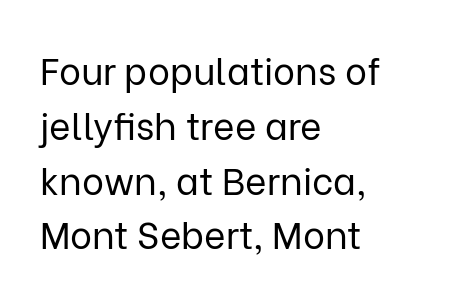
{"serif": "no", "italic": "no", "bold": "no", "weight": "regular", "width": "normal", "stroke_contrast": "low", "x_height": "medium", "monospaced": "no", "underline": "no", "align": "left", "line_spacing": "normal", "line_spacing_ratio": 1.48, "letter_spacing": "normal", "letter_spacing_em": 0.0, "glyph_px": 37}
